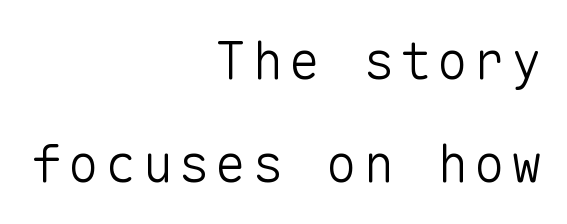
{"serif": "no", "italic": "no", "bold": "no", "weight": "light", "width": "normal", "stroke_contrast": "low", "x_height": "medium", "monospaced": "yes", "underline": "no", "align": "right", "line_spacing": "loose", "line_spacing_ratio": 1.99, "glyph_px": 52}
